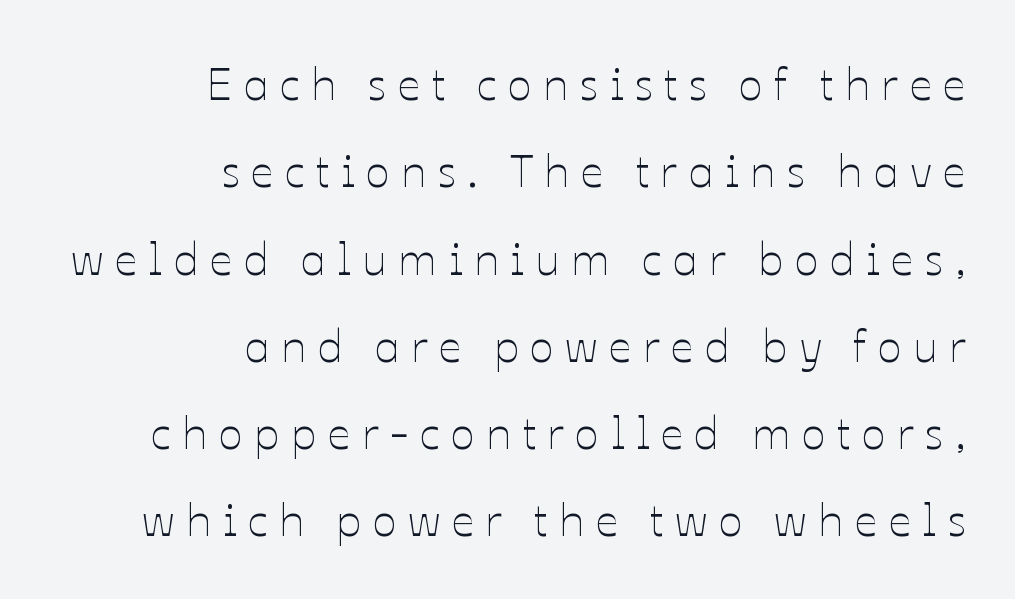
{"italic": "no", "bold": "no", "weight": "thin", "width": "normal", "stroke_contrast": "low", "x_height": "medium", "monospaced": "no", "underline": "no", "align": "right", "line_spacing": "loose", "line_spacing_ratio": 1.94, "letter_spacing": "wide", "letter_spacing_em": 0.25, "glyph_px": 45}
